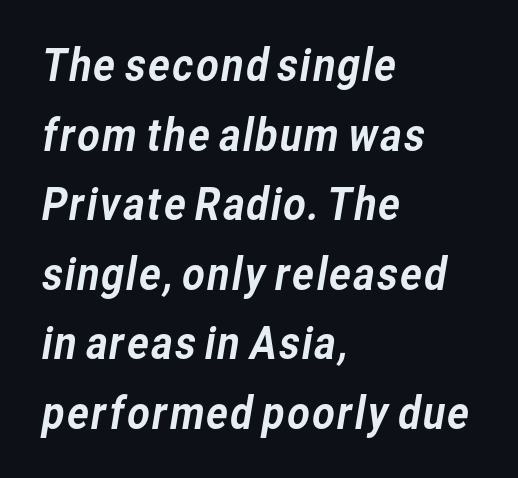
The image shows 44 px sans-serif type; set left-aligned, normal line spacing (1.58x), normal letter spacing, not underlined; low stroke contrast and a medium x-height.
